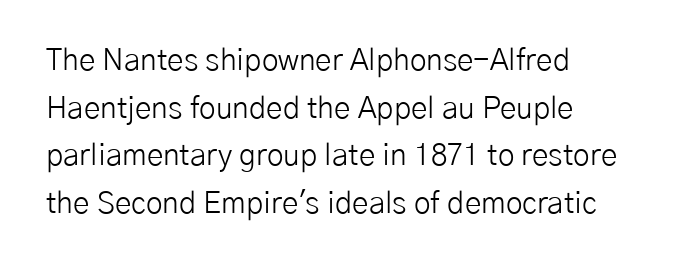
{"serif": "no", "italic": "no", "bold": "no", "weight": "light", "width": "normal", "stroke_contrast": "low", "x_height": "medium", "monospaced": "no", "underline": "no", "align": "left", "line_spacing": "normal", "line_spacing_ratio": 1.59, "letter_spacing": "normal", "letter_spacing_em": 0.0, "glyph_px": 30}
